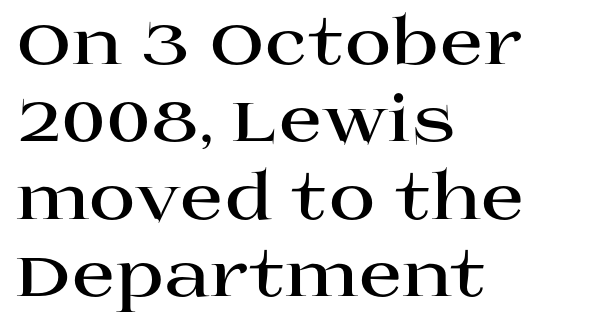
On the weight axis this lands at bold, roughly 700. The gaps between neighbouring characters are ordinary and unremarkable. This sample has the flowing, uneven cadence of proportional lettering. Serif or sans? Serif — the stroke terminals have little feet. Every row of glyphs begins at an identical x-position on the left. Characters remain perfectly vertical along every line.
